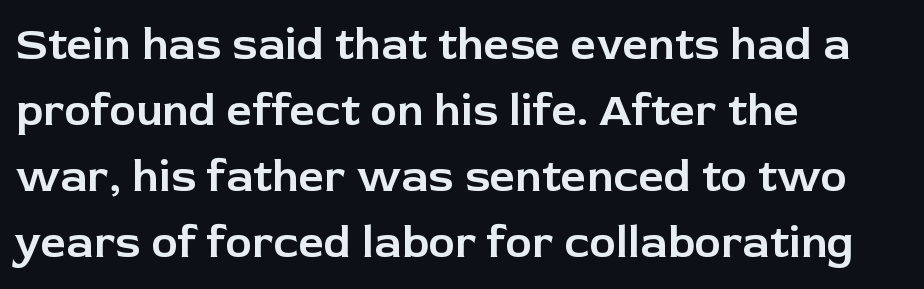
The image shows 45 px sans-serif type, upright; set left-aligned, normal line spacing (1.47x), normal letter spacing, not underlined; low stroke contrast and a medium x-height.
